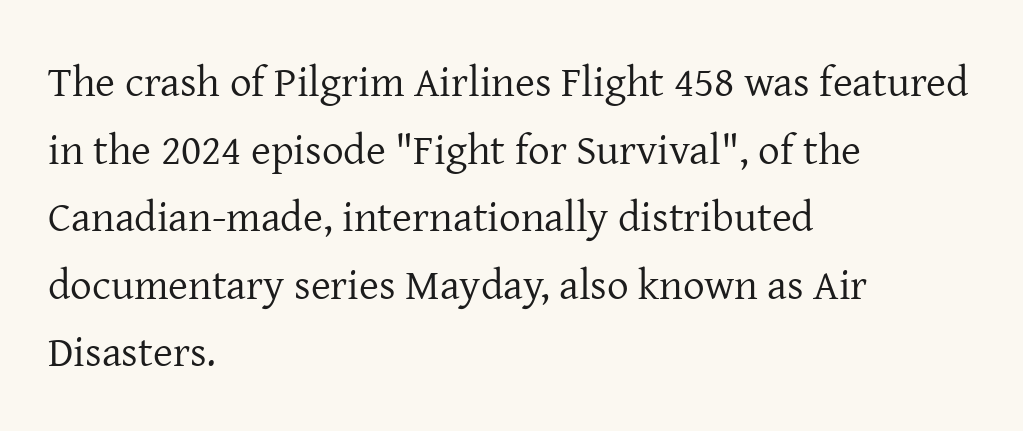
The image shows 43 px regular-weight serif type, upright; set left-aligned, normal line spacing (1.57x), normal letter spacing, not underlined; low stroke contrast and a medium x-height.
